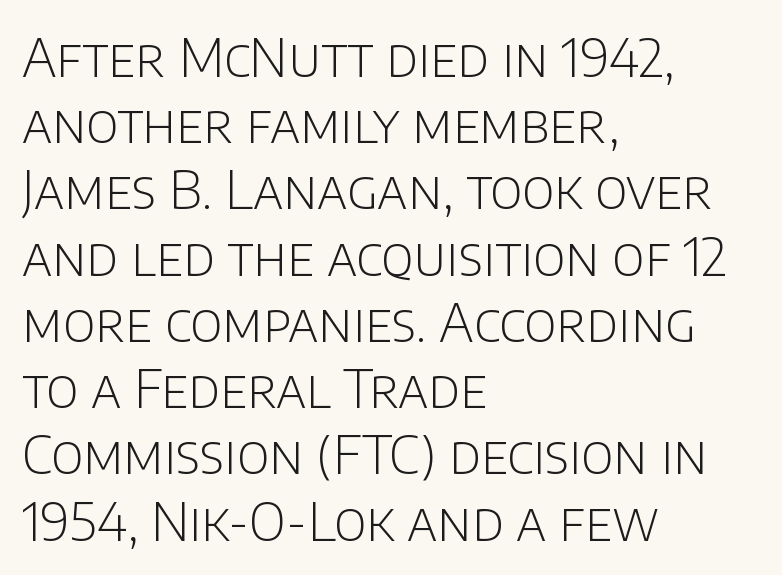
The weight tops out at a normal text grade. Is there any slant? The stems are plumb. Character widths vary here, with narrow letters taking less room than wide ones. The words here are not underlined. Left-aligned paragraph, ragged on the right.
